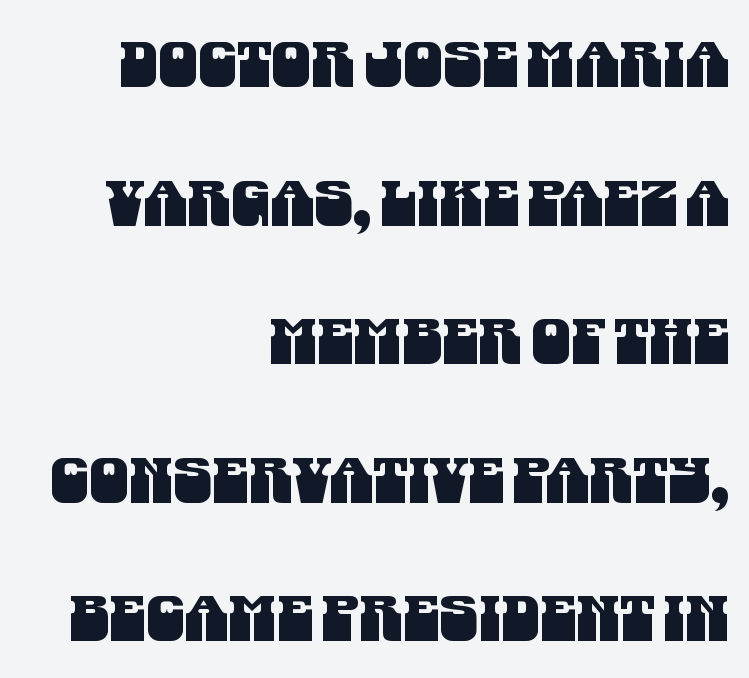
The image shows 63 px condensed sans-serif type; set right-aligned, loose line spacing (2.2x), normal letter spacing, not underlined; medium stroke contrast and a large x-height.
